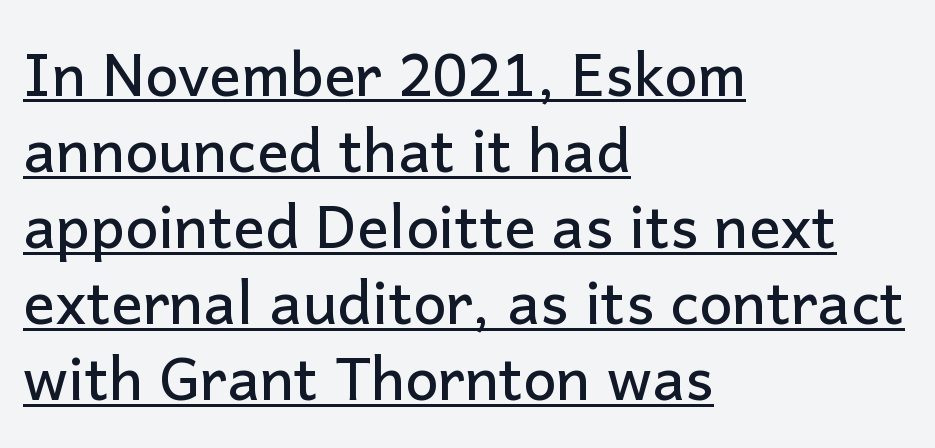
The image shows 59 px sans-serif type, upright; set left-aligned, normal line spacing (1.29x), normal letter spacing, underlined; low stroke contrast and a medium x-height.
